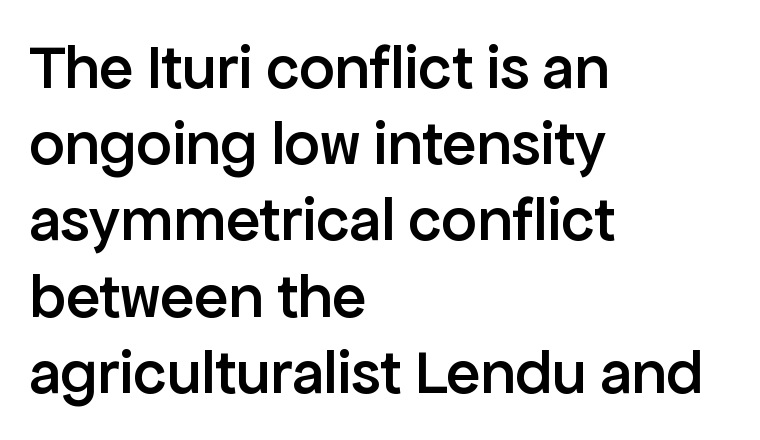
The image shows 63 px semibold sans-serif type, upright; set left-aligned, line spacing 1.21x, normal letter spacing, not underlined; low stroke contrast and a medium x-height.
